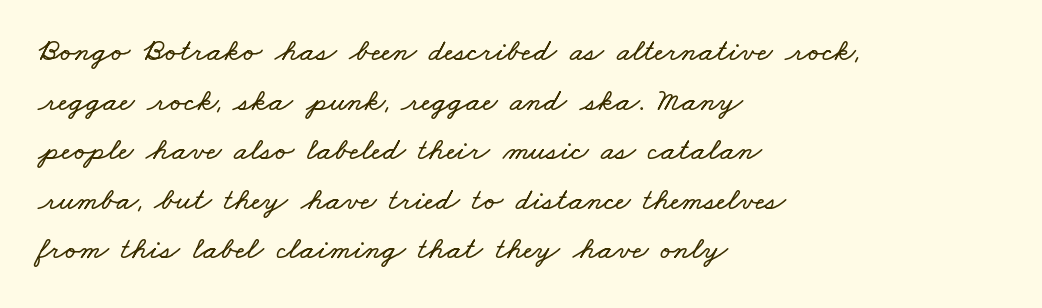
Lines of text with bare space underneath. Spacing between characters is what you'd get straight out of the box. The passage shown stacks its lines at a standard gap. In CSS terms this would be text-align: left. A typesetter would call this proportional, since set widths differ per character.
